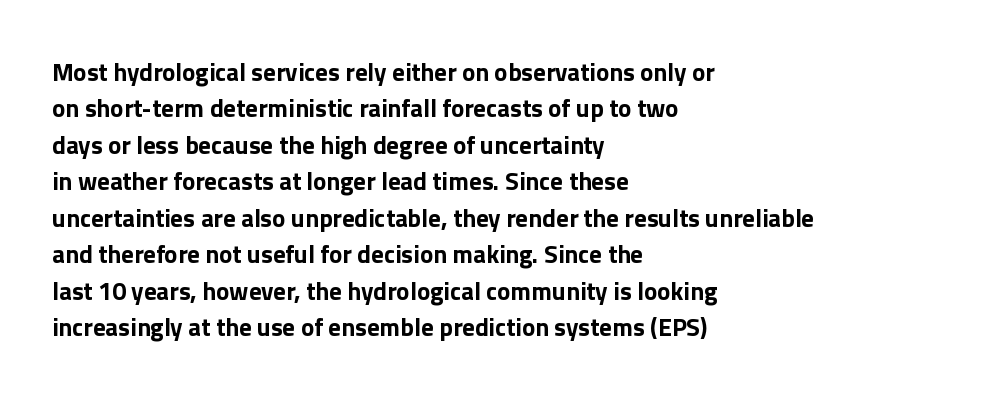
{"italic": "no", "bold": "yes", "underline": "no", "align": "left", "line_spacing": "normal", "line_spacing_ratio": 1.46, "letter_spacing": "normal", "letter_spacing_em": 0.0, "glyph_px": 25}
